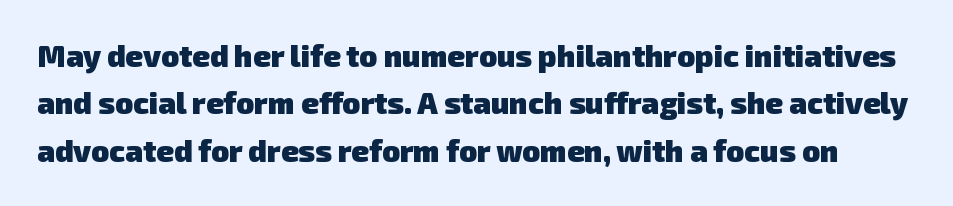
Q: Is the text bold? A: Yes.
Q: Is the typeface a serif or a sans-serif typeface? A: Sans-serif.
Q: Is the text underlined? A: No.
Q: Is the spacing between letters normal or unusually wide? A: Normal.
Q: Is the spacing between lines tight, normal or loose? A: Normal.
Q: Width (condensed, normal, or wide)? A: Normal.
Q: Stroke contrast? A: Low.
Q: x-height? A: Medium.
Q: Monospaced? A: No.
